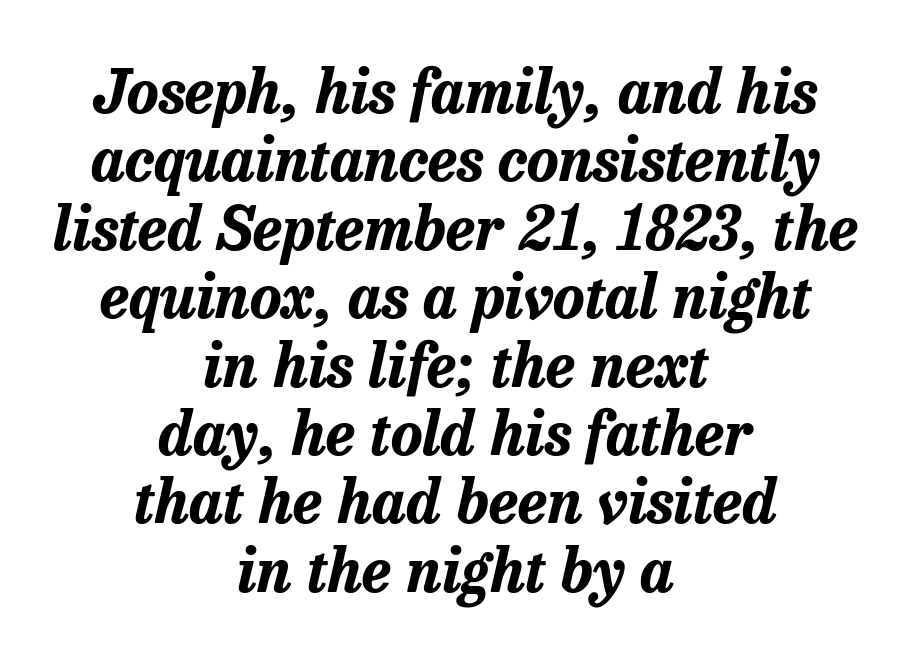
Q: Is the text bold? A: Yes.
Q: Is the text italic (slanted)? A: Yes, it leans right by about 13 degrees.
Q: Is the text underlined? A: No.
Q: How is the paragraph aligned? A: Centered.
Q: Is the spacing between letters normal or unusually wide? A: Normal.
Q: Is the spacing between lines tight, normal or loose? A: Tight.
Q: Width (condensed, normal, or wide)? A: Normal.
Q: Stroke contrast? A: Low.
Q: x-height? A: Medium.
Q: Monospaced? A: No.
